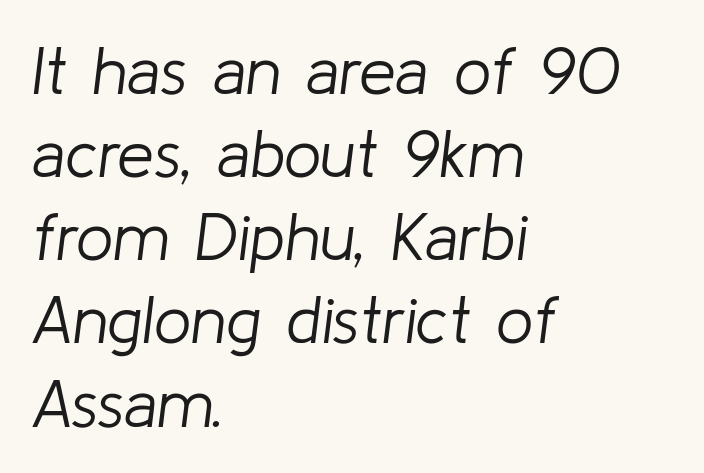
{"italic": "yes", "lean": "right", "slant_degrees": 8, "bold": "no", "weight": "light", "width": "normal", "stroke_contrast": "low", "x_height": "medium", "monospaced": "no", "underline": "no", "align": "left", "line_spacing": "normal", "line_spacing_ratio": 1.26, "letter_spacing": "normal", "letter_spacing_em": 0.0, "glyph_px": 66}
